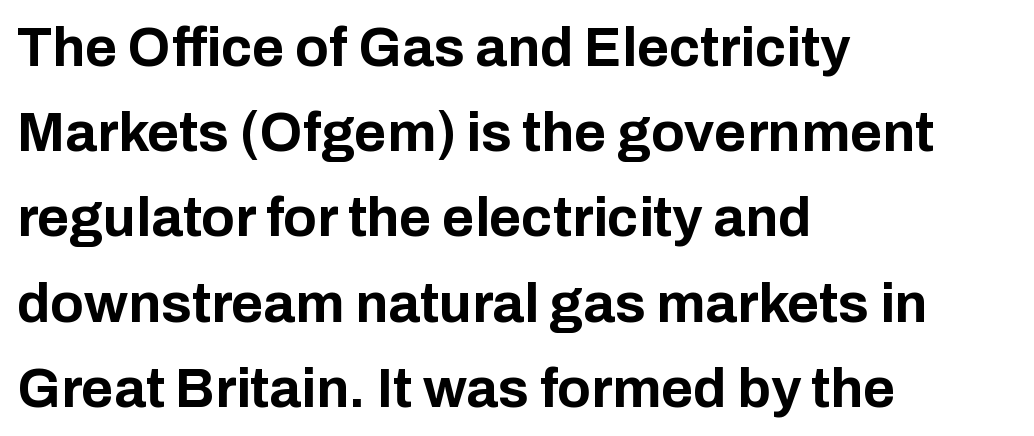
{"serif": "no", "italic": "no", "bold": "yes", "weight": "bold", "width": "normal", "stroke_contrast": "low", "x_height": "medium", "monospaced": "no", "underline": "no", "align": "left", "line_spacing": "normal", "line_spacing_ratio": 1.55, "letter_spacing": "normal", "letter_spacing_em": 0.0, "glyph_px": 55}
